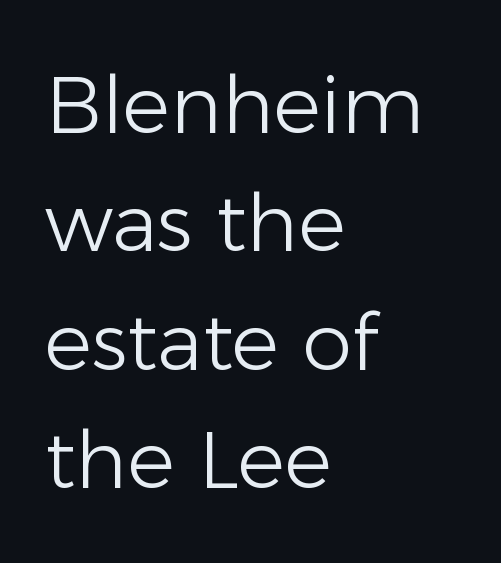
The image shows 79 px light sans-serif type, upright; set left-aligned, normal line spacing (1.5x), normal letter spacing, not underlined; low stroke contrast and a medium x-height.
